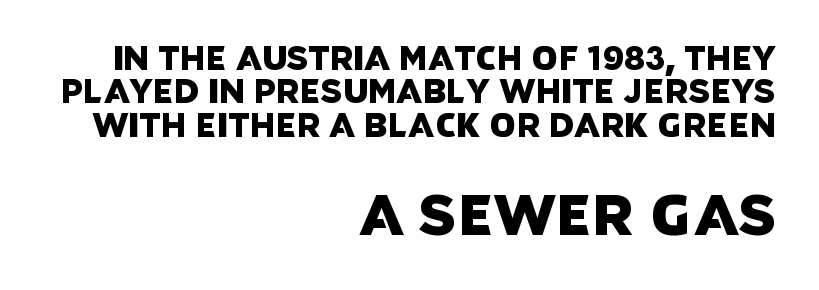
Leading: reduced. Between these two stacked blocks, the lower one wins on size. Students, note that the glyphs here touch the page at normal intervals. The letters carry no serifs — their stems end cleanly without finishing strokes.
